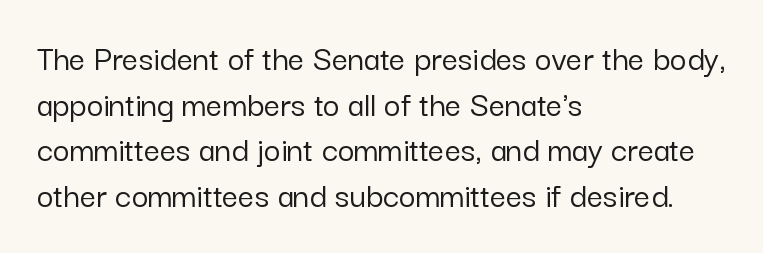
The image shows 36 px sans-serif type, upright; set left-aligned, normal line spacing (1.27x), normal letter spacing, not underlined; low stroke contrast and a medium x-height.
